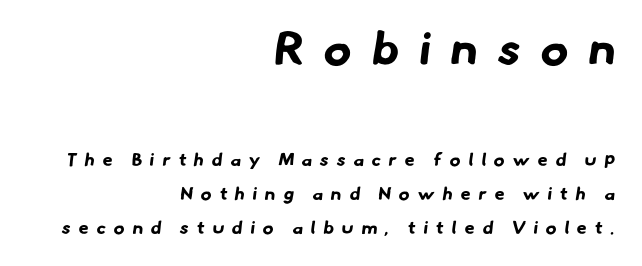
The emphasis by scale lands on block number one, above. Layout note: lines flush right. Do the characters align in a grid? No, the font is proportional. The type is letterspaced generously, with wide tracking. Bare-footed words on every line.
